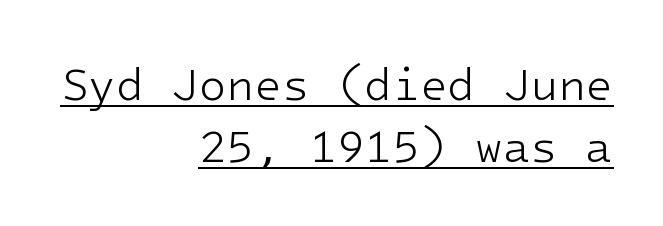
The image shows 45 px light sans-serif type, upright; set right-aligned, normal line spacing (1.37x), normal letter spacing, underlined; low stroke contrast and a medium x-height.
